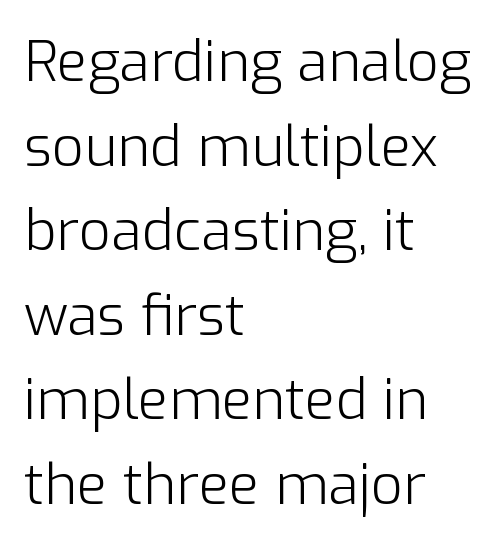
{"serif": "no", "italic": "no", "bold": "no", "weight": "light", "width": "normal", "stroke_contrast": "low", "x_height": "medium", "monospaced": "no", "underline": "no", "align": "left", "line_spacing": "normal", "line_spacing_ratio": 1.51, "letter_spacing": "normal", "letter_spacing_em": 0.0, "glyph_px": 56}
